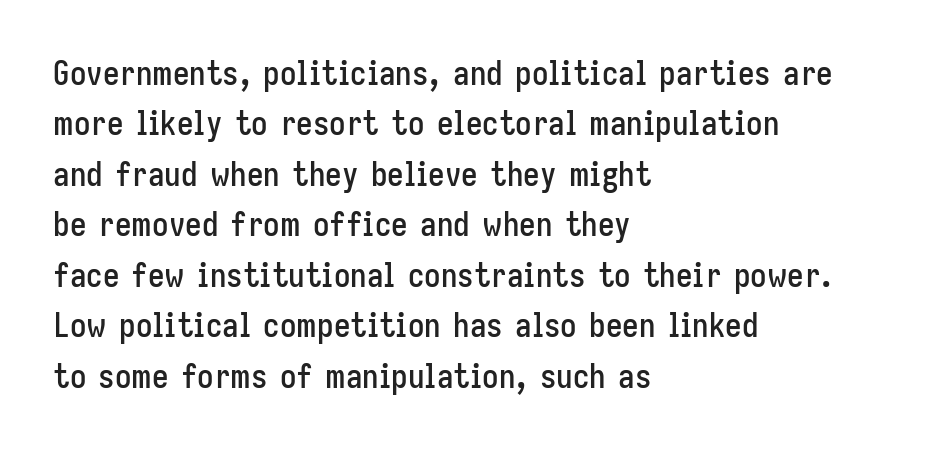
The lines sit at an ordinary, default distance from one another. Nope, no serifs anywhere on these letters. What stands out about the letter spacing? Nothing — it is the standard amount. Line starts are locked; line ends wander.
